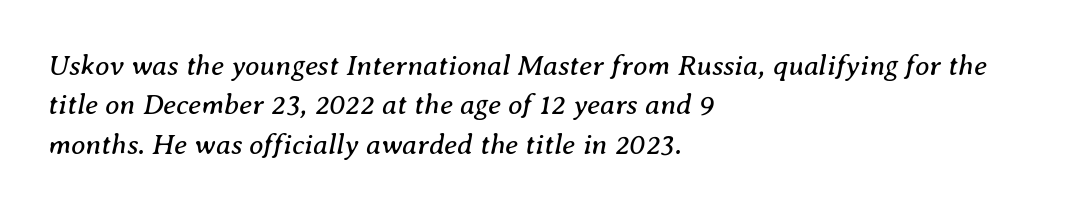
{"serif": "yes", "italic": "yes", "lean": "right", "slant_degrees": 8, "bold": "no", "weight": "regular", "width": "normal", "stroke_contrast": "medium", "x_height": "medium", "monospaced": "no", "underline": "no", "align": "left", "line_spacing": "normal", "line_spacing_ratio": 1.36, "letter_spacing": "normal", "letter_spacing_em": 0.0, "glyph_px": 29}
